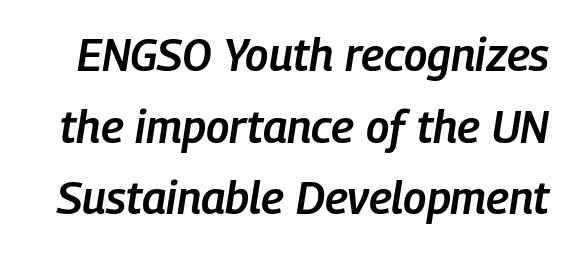
Heft: intermediate — a semibold. This sample has the flowing, uneven cadence of proportional lettering. Quick note: interline space is typical. The tracking reads as untouched default to a designer's eye.
